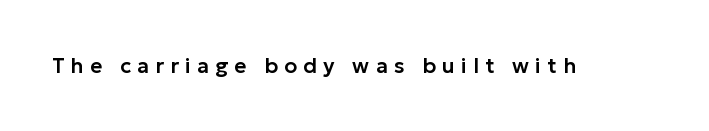
{"italic": "no", "underline": "no", "letter_spacing": "wide", "letter_spacing_em": 0.3, "glyph_px": 21}
